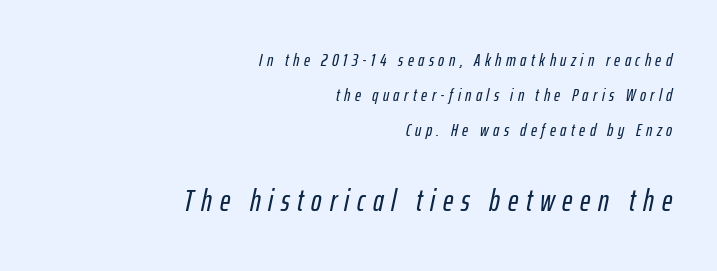
{"italic": "yes", "lean": "right", "slant_degrees": 12, "width": "condensed", "stroke_contrast": "low", "x_height": "medium", "monospaced": "no", "underline": "no", "align": "right", "line_spacing": "loose", "line_spacing_ratio": 1.95, "letter_spacing": "wide", "letter_spacing_em": 0.25, "larger_block": "second", "size_ratio": 1.72, "glyph_px": 31}
